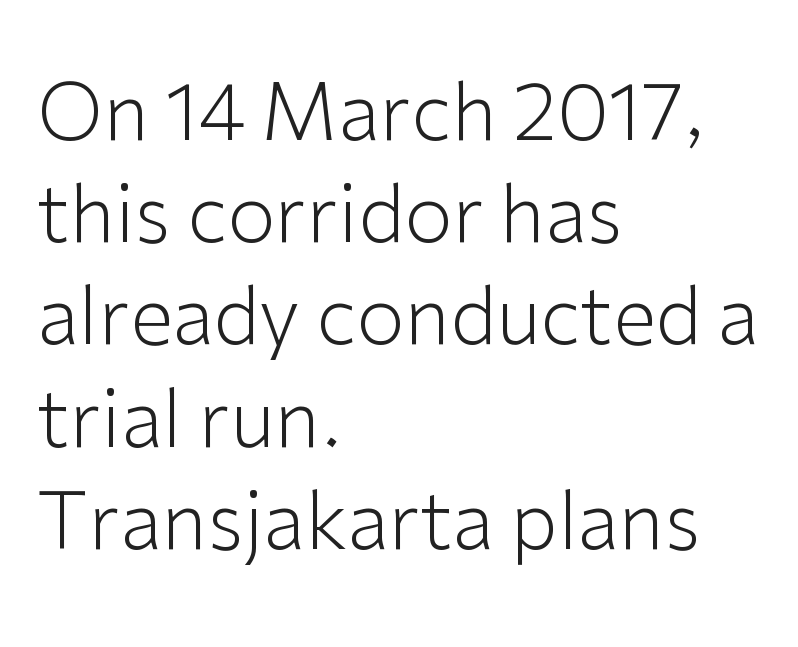
The image shows 78 px light sans-serif type, upright; set left-aligned, normal line spacing (1.31x), normal letter spacing, not underlined; low stroke contrast and a medium x-height.
